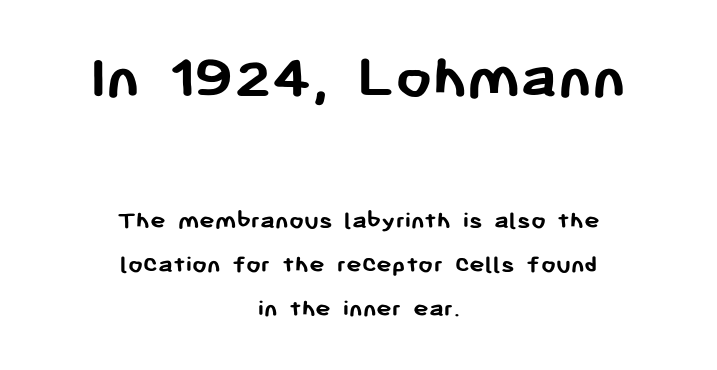
{"serif": "no", "italic": "no", "bold": "yes", "weight": "semibold", "width": "normal", "stroke_contrast": "low", "x_height": "medium", "monospaced": "no", "underline": "no", "align": "center", "line_spacing": "normal", "line_spacing_ratio": 1.68, "letter_spacing": "normal", "letter_spacing_em": 0.0, "larger_block": "first", "size_ratio": 2.5, "glyph_px": 65}
